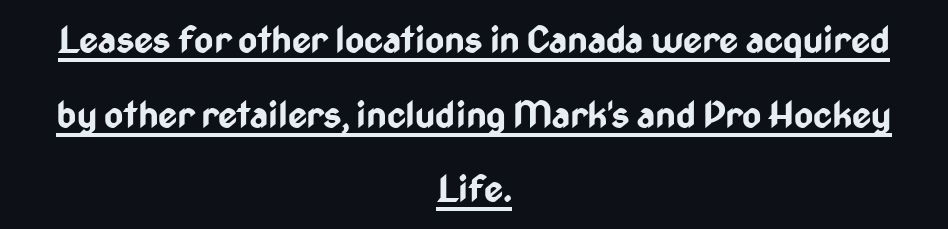
To sum up the face: it is a sans, with no serifs. The face used here is proportionally spaced, like ordinary book or web type. Do the letters lean? They stand straight. The line-height multiplier appears high, well above default. How are the letters spaced? Ordinarily, with no added tracking.
